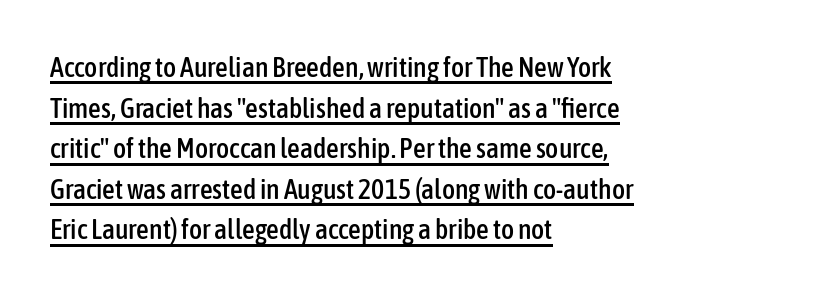
The image shows 28 px condensed sans-serif type, upright; set left-aligned, normal line spacing (1.45x), normal letter spacing, underlined; low stroke contrast and a medium x-height.
